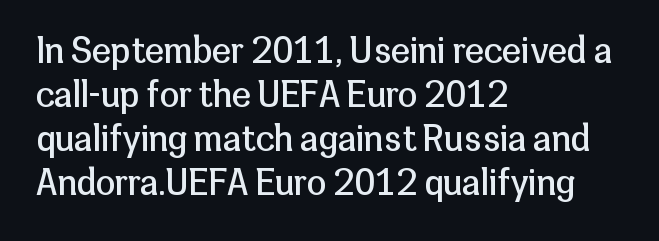
{"serif": "no", "italic": "no", "bold": "no", "weight": "regular", "width": "normal", "stroke_contrast": "low", "x_height": "medium", "monospaced": "no", "underline": "no", "align": "left", "line_spacing": "normal", "line_spacing_ratio": 1.26, "letter_spacing": "normal", "letter_spacing_em": 0.0, "glyph_px": 35}
